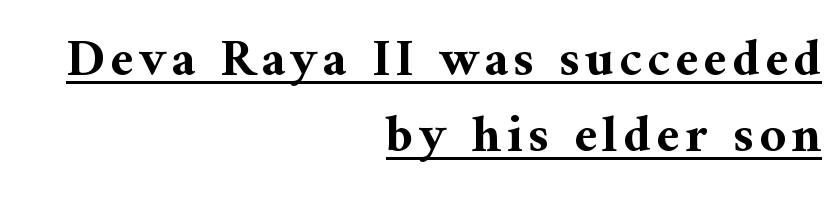
A student would call this right alignment; a typographer would say flush right, rag left. You can tell it's not italic because the verticals are truly vertical. A full-strength bold gives these letters their thick strokes. A typesetter would call this proportional, since set widths differ per character. Reading down the column, the eye jumps a familiar distance to each next line.
